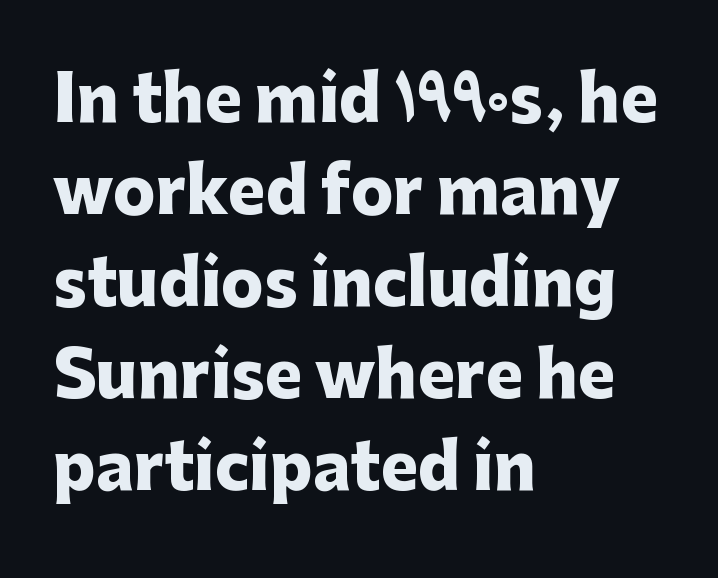
{"serif": "no", "italic": "no", "bold": "yes", "weight": "heavy", "width": "normal", "stroke_contrast": "low", "x_height": "medium", "monospaced": "no", "underline": "no", "align": "left", "line_spacing": "normal", "line_spacing_ratio": 1.46, "letter_spacing": "normal", "letter_spacing_em": 0.0, "glyph_px": 63}
